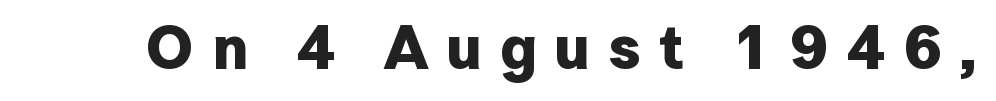
{"serif": "no", "italic": "no", "bold": "yes", "weight": "bold", "width": "normal", "stroke_contrast": "low", "x_height": "medium", "monospaced": "no", "underline": "no", "letter_spacing": "wide", "letter_spacing_em": 0.29, "glyph_px": 62}
